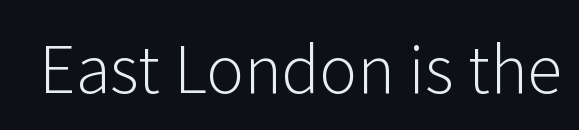
{"serif": "no", "italic": "no", "bold": "no", "weight": "light", "width": "normal", "stroke_contrast": "low", "x_height": "medium", "monospaced": "no", "underline": "no", "letter_spacing": "normal", "letter_spacing_em": 0.0, "glyph_px": 64}
